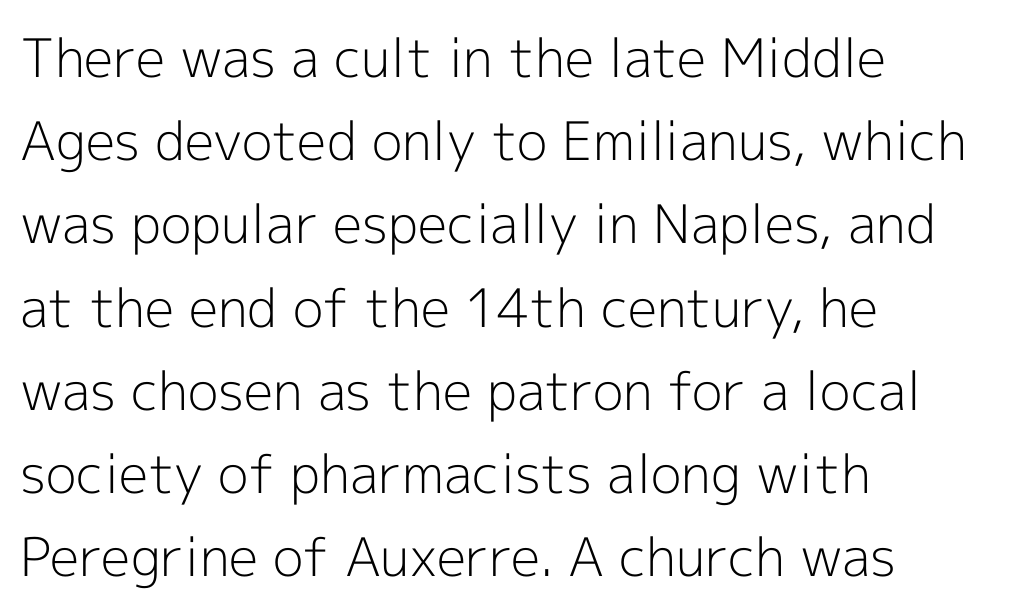
Q: Is the text bold? A: No.
Q: Is the text italic (slanted)? A: No, it is upright.
Q: Is the typeface a serif or a sans-serif typeface? A: Sans-serif.
Q: Is the text underlined? A: No.
Q: How is the paragraph aligned? A: Left-aligned.
Q: Is the spacing between letters normal or unusually wide? A: Normal.
Q: Is the spacing between lines tight, normal or loose? A: Normal.
Q: Width (condensed, normal, or wide)? A: Normal.
Q: x-height? A: Medium.
Q: Monospaced? A: No.
